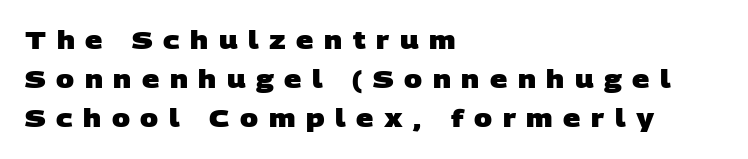
{"bold": "yes", "underline": "no", "align": "left", "line_spacing": "normal", "line_spacing_ratio": 1.63, "letter_spacing": "wide", "letter_spacing_em": 0.44, "glyph_px": 24}
